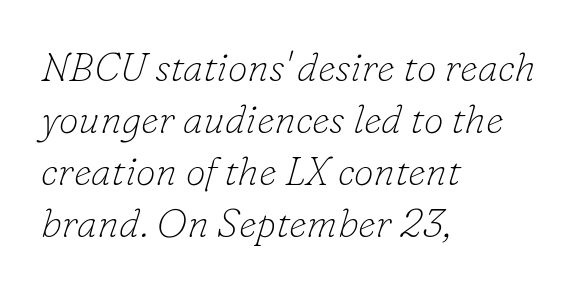
Q: Is the text bold? A: No.
Q: Is the text italic (slanted)? A: Yes, it leans right by about 16 degrees.
Q: Is the typeface a serif or a sans-serif typeface? A: Serif.
Q: Is the text underlined? A: No.
Q: How is the paragraph aligned? A: Left-aligned.
Q: Is the spacing between letters normal or unusually wide? A: Normal.
Q: Is the spacing between lines tight, normal or loose? A: Normal.
Q: Width (condensed, normal, or wide)? A: Normal.
Q: Stroke contrast? A: Low.
Q: x-height? A: Small.
Q: Monospaced? A: No.
